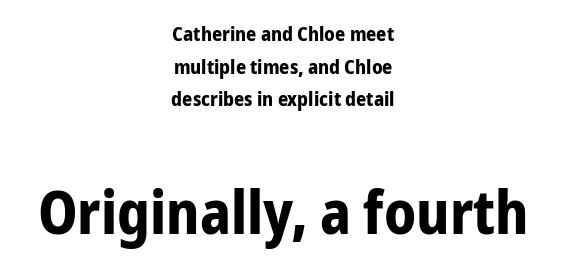
Both edges are ragged and mirror each other, which tells us the setting is centered. Stroke terminals: plain, sans-serif. Has an underline been added? It has not. The more generous point size was reserved for the lower chunk. Interline gaps are of average width in this sample.
